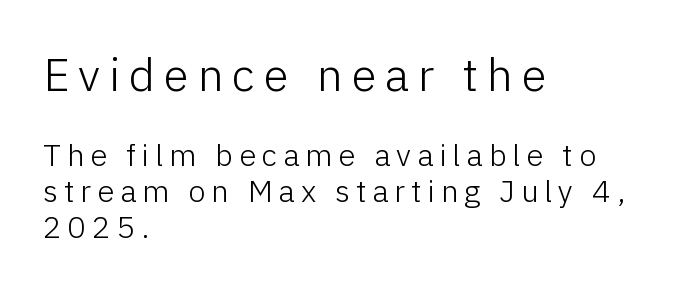
The image shows 46 px light sans-serif type, upright; set left-aligned, line spacing 1.17x, not underlined; the first (top) block is 1.48x larger; low stroke contrast and a medium x-height.
